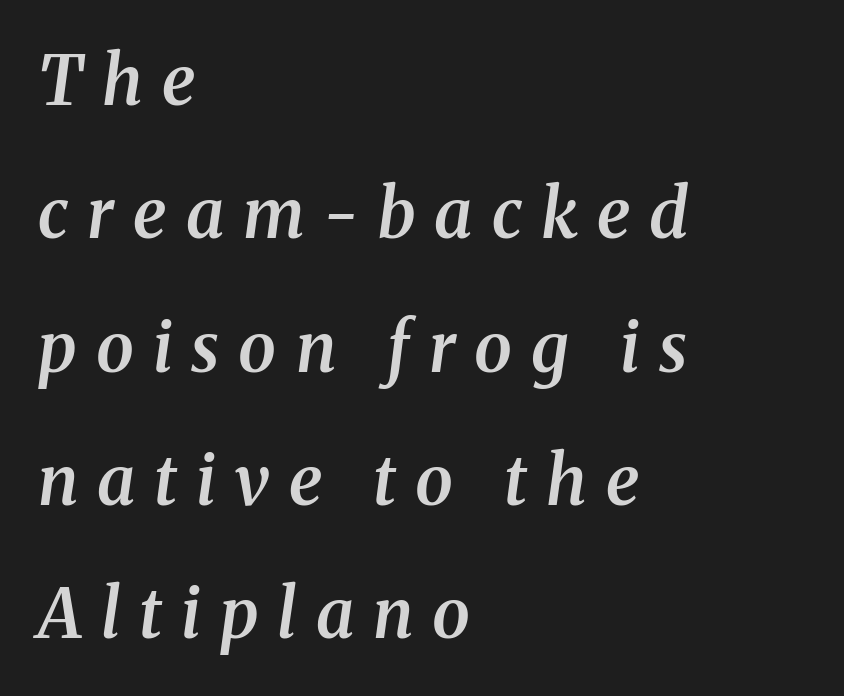
{"serif": "yes", "italic": "yes", "lean": "right", "slant_degrees": 8, "bold": "semi", "weight": "semibold", "width": "normal", "stroke_contrast": "medium", "x_height": "medium", "monospaced": "no", "underline": "no", "align": "left", "line_spacing": "loose", "line_spacing_ratio": 1.96, "letter_spacing": "wide", "letter_spacing_em": 0.28, "glyph_px": 68}
